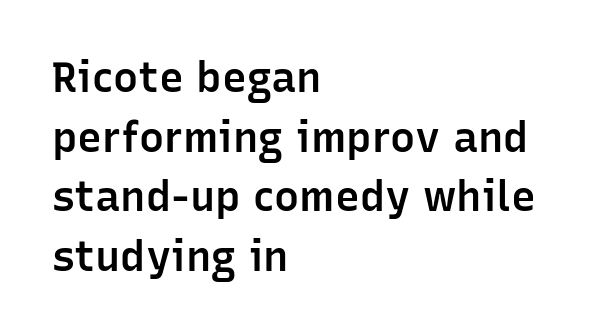
Q: Is the text bold? A: Semi-bold.
Q: Is the text italic (slanted)? A: No, it is upright.
Q: Is the typeface a serif or a sans-serif typeface? A: Sans-serif.
Q: Is the text underlined? A: No.
Q: How is the paragraph aligned? A: Left-aligned.
Q: Is the spacing between letters normal or unusually wide? A: Normal.
Q: Is the spacing between lines tight, normal or loose? A: Normal.
Q: Width (condensed, normal, or wide)? A: Normal.
Q: Stroke contrast? A: Low.
Q: x-height? A: Medium.
Q: Monospaced? A: No.
